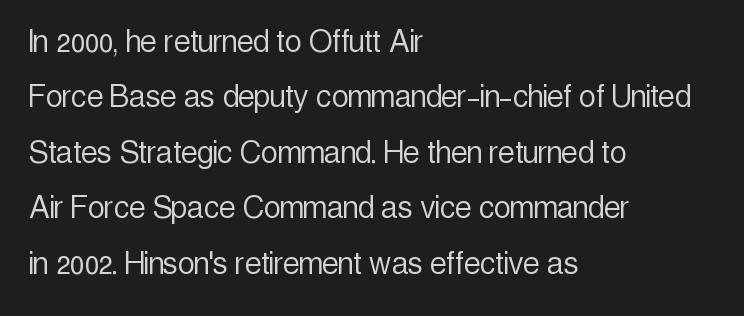
The passage is arranged the way most books set body copy — flush left. Has an underline been added? It has not. The face used here is a sans, in the tradition of grotesques and geometrics. This sample keeps an unexceptional amount of space between lines. Proportional: the letters do not fall into vertical columns.
